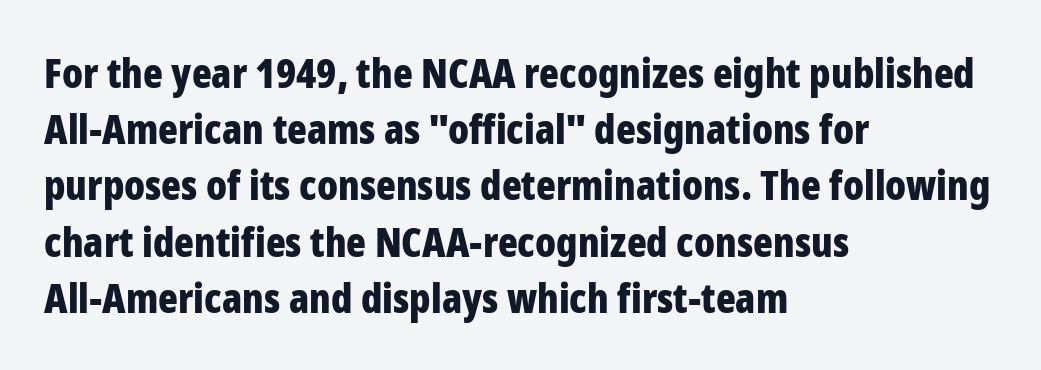
The image shows 41 px bold, condensed sans-serif type, upright; set left-aligned, normal line spacing (1.37x), normal letter spacing, not underlined; low stroke contrast and a medium x-height.
